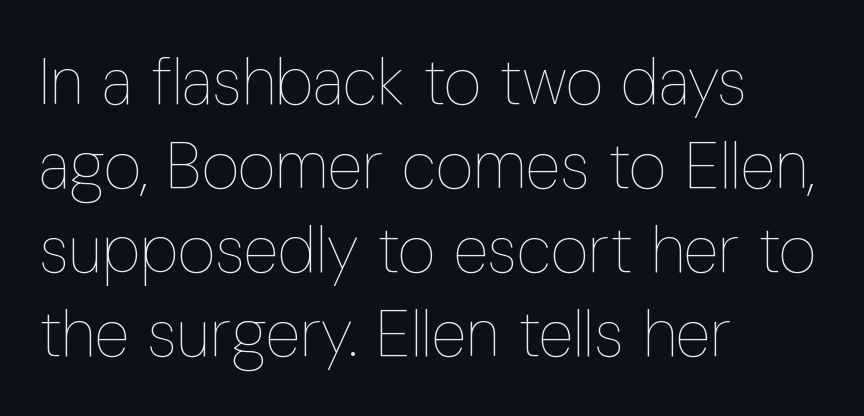
The image shows 65 px thin, condensed type, upright; set left-aligned, normal line spacing (1.29x), normal letter spacing, not underlined; low stroke contrast and a medium x-height.
